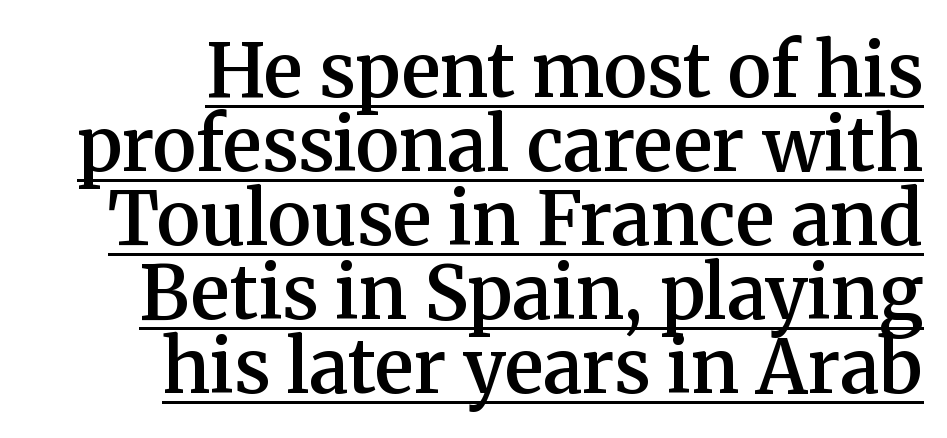
{"serif": "yes", "italic": "no", "bold": "semi", "weight": "semibold", "width": "normal", "stroke_contrast": "medium", "x_height": "medium", "monospaced": "no", "underline": "yes", "align": "right", "line_spacing": "tight", "line_spacing_ratio": 1.0, "letter_spacing": "normal", "letter_spacing_em": 0.0, "glyph_px": 74}
